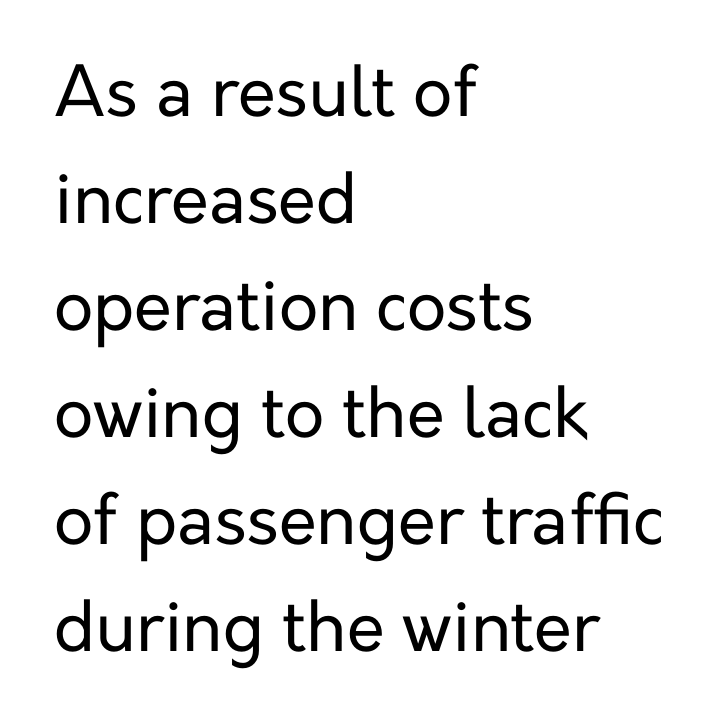
{"serif": "no", "italic": "no", "bold": "no", "weight": "regular", "width": "normal", "stroke_contrast": "low", "x_height": "medium", "monospaced": "no", "underline": "no", "align": "left", "line_spacing": "normal", "line_spacing_ratio": 1.55, "letter_spacing": "normal", "letter_spacing_em": 0.0, "glyph_px": 69}
